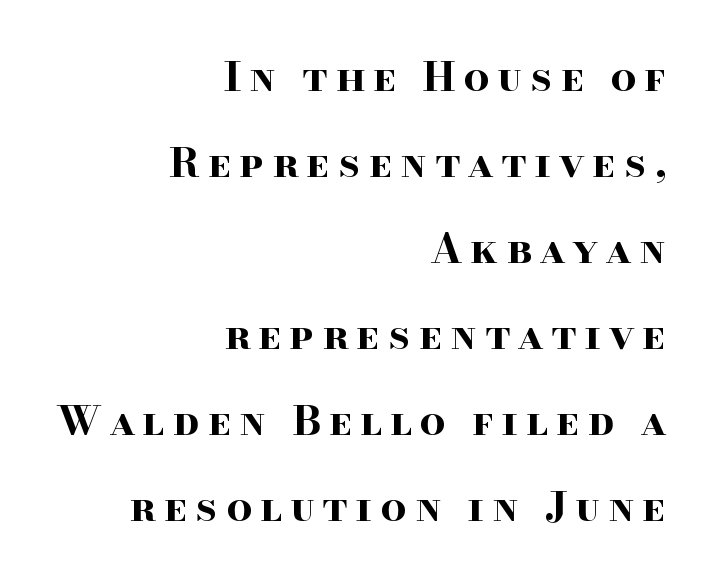
{"serif": "yes", "italic": "no", "bold": "yes", "weight": "bold", "width": "wide", "stroke_contrast": "high", "x_height": "small", "monospaced": "no", "underline": "no", "align": "right", "line_spacing": "loose", "line_spacing_ratio": 2.1, "glyph_px": 41}
